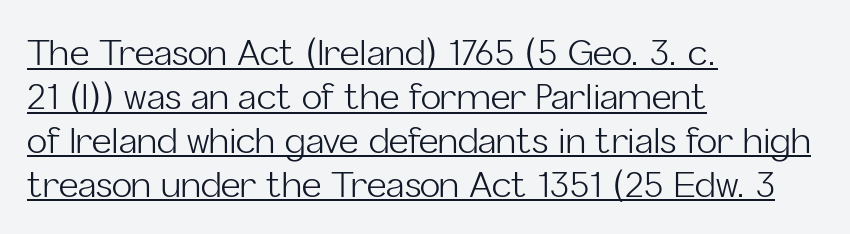
These lines were composed using upright roman letters. Caption: lettering with a line underneath. Regarding leading, the lines here are spaced in the standard way. Line beginnings align vertically; line endings do not. A typesetter would label this face a sans.
